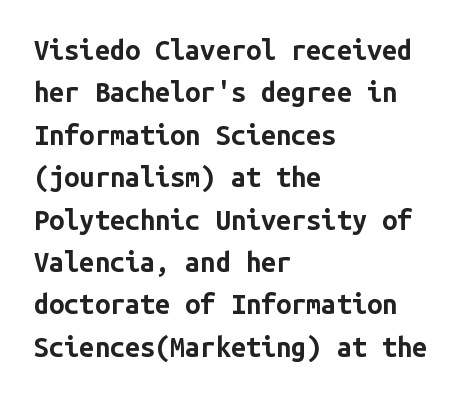
Q: Is the text bold? A: Yes.
Q: Is the text italic (slanted)? A: No, it is upright.
Q: Is the text underlined? A: No.
Q: How is the paragraph aligned? A: Left-aligned.
Q: Is the spacing between letters normal or unusually wide? A: Normal.
Q: Is the spacing between lines tight, normal or loose? A: Normal.
